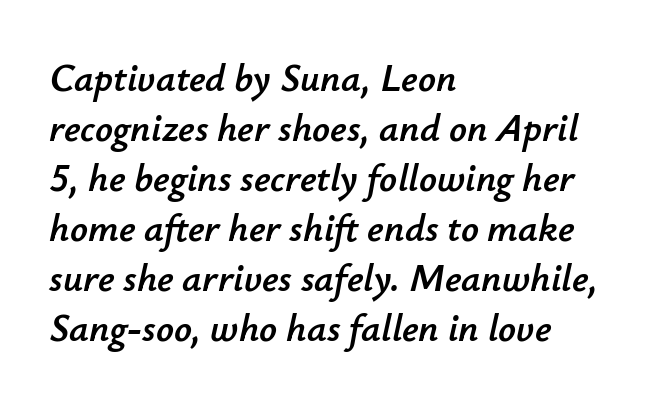
{"italic": "yes", "lean": "right", "slant_degrees": 12, "width": "normal", "stroke_contrast": "low", "x_height": "small", "monospaced": "no", "underline": "no", "align": "left", "line_spacing": "normal", "line_spacing_ratio": 1.28, "letter_spacing": "normal", "letter_spacing_em": 0.0, "glyph_px": 39}
